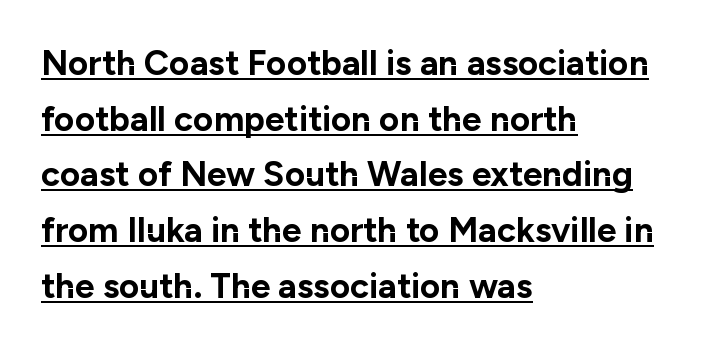
{"serif": "no", "italic": "no", "bold": "yes", "weight": "bold", "width": "normal", "stroke_contrast": "low", "x_height": "medium", "monospaced": "no", "underline": "yes", "align": "left", "line_spacing": "normal", "line_spacing_ratio": 1.59, "letter_spacing": "normal", "letter_spacing_em": 0.0, "glyph_px": 35}
